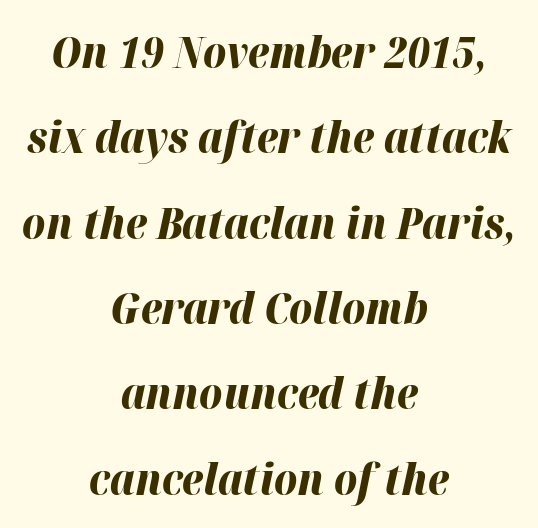
Spacing verdict: proportional, widths tailored to each character. Posture: slanted. Descenders hang freely into open space. No extra tracking has been applied to these lines.
